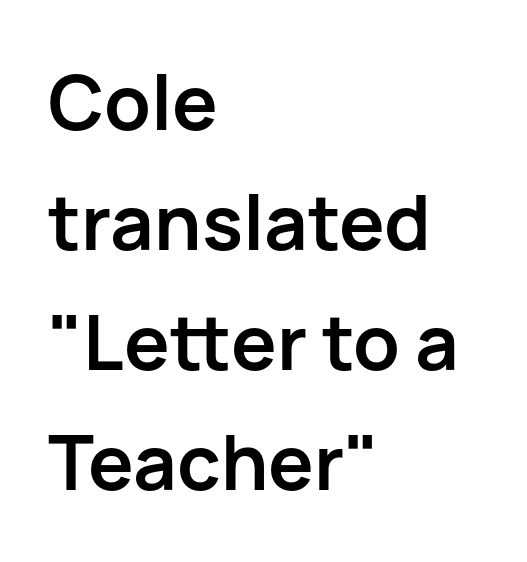
A typesetter would mark this as roman, not italic. The designer went with a sans here, leaving each stem footless. Heavy-handed strokes throughout: this text is bold. This rendering leaves character spacing at its baseline value. Beneath every word, the page is bare.
